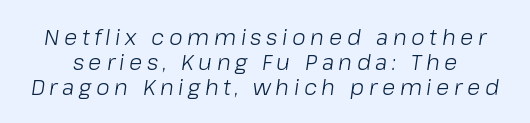
Q: Is the text bold? A: No.
Q: Is the text italic (slanted)? A: Yes, it leans right by about 8 degrees.
Q: Is the text underlined? A: No.
Q: Is the spacing between letters normal or unusually wide? A: Unusually wide.
Q: Is the spacing between lines tight, normal or loose? A: Tight.
